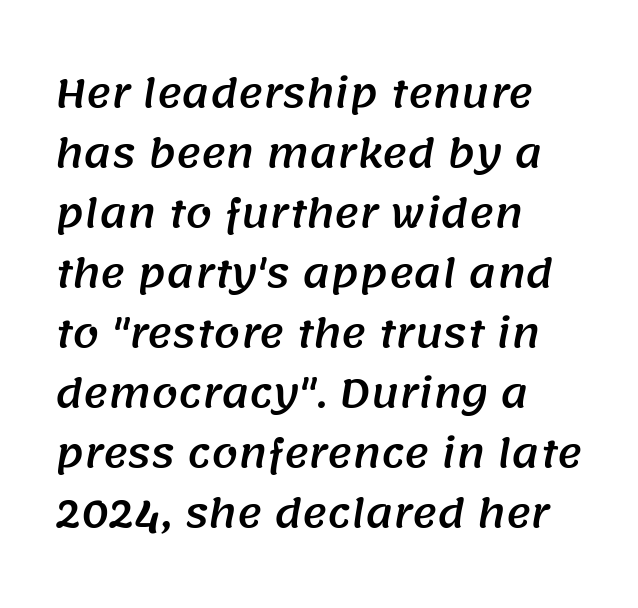
Q: Is the typeface a serif or a sans-serif typeface? A: Sans-serif.
Q: Is the text underlined? A: No.
Q: How is the paragraph aligned? A: Left-aligned.
Q: Is the spacing between letters normal or unusually wide? A: Normal.
Q: Is the spacing between lines tight, normal or loose? A: Normal.
Q: Width (condensed, normal, or wide)? A: Normal.
Q: Stroke contrast? A: Medium.
Q: x-height? A: Large.
Q: Monospaced? A: No.
